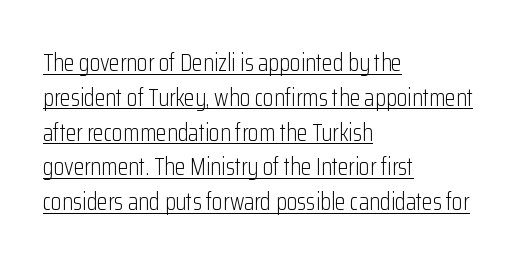
Students, observe the line beneath the letters — that is underlining. Counters stay open thanks to moderate or lighter strokes. The horizontal fit of the characters is conventional and even. Horizontally, the lines are justified to the leading edge only. Is there much room between lines? A standard amount, neither cramped nor airy. The font's upright variant was chosen for this text.
